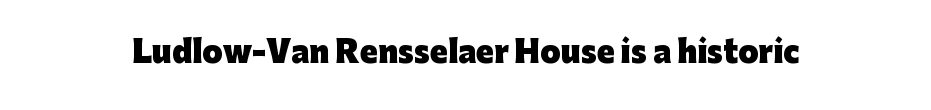
The letters stand upright; this is a roman face. The foot of each line stays bare and open. Tracking here is standard; glyphs follow each other at the usual distance. You can tell from the bare stems that sans-serif type was used. The characters look thick and weighty, a clear bold. Proportional: the letters do not fall into vertical columns.
